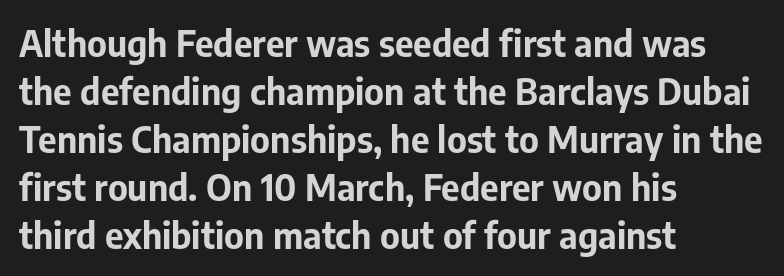
The image shows 36 px bold sans-serif type, upright; set left-aligned, normal line spacing (1.33x), normal letter spacing, not underlined; low stroke contrast and a medium x-height.
